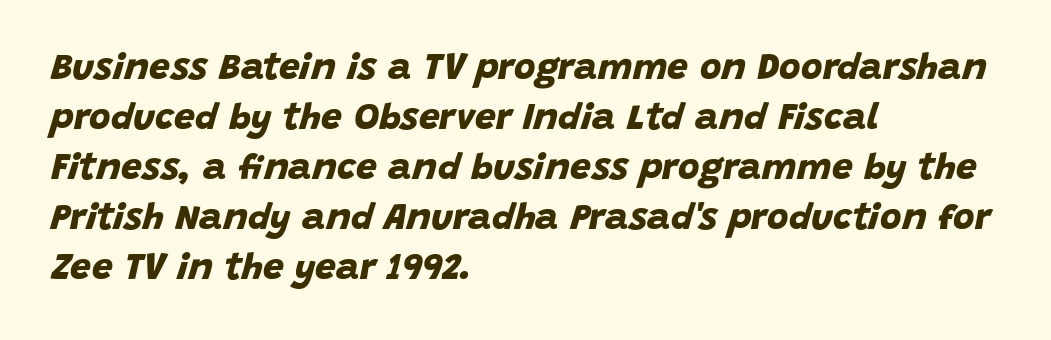
Q: Is the text bold? A: Yes.
Q: Is the typeface a serif or a sans-serif typeface? A: Sans-serif.
Q: Is the text underlined? A: No.
Q: How is the paragraph aligned? A: Left-aligned.
Q: Is the spacing between letters normal or unusually wide? A: Normal.
Q: Is the spacing between lines tight, normal or loose? A: Normal.
Q: Width (condensed, normal, or wide)? A: Normal.
Q: Stroke contrast? A: Low.
Q: x-height? A: Large.
Q: Monospaced? A: No.
